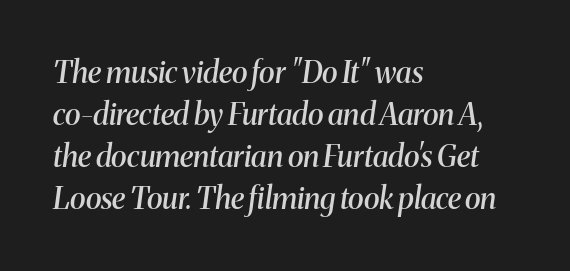
Layout note: lines flush left. The gaps between neighbouring characters are ordinary and unremarkable. Check under the words: just untouched page. The glyphs in this specimen are seriffed. The lettering tilts uniformly, giving the passage an italic look.
